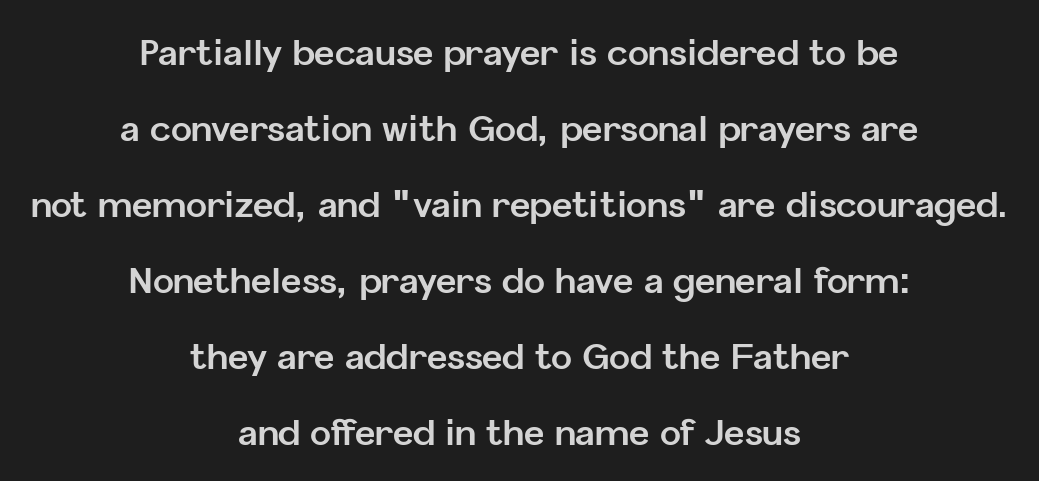
Characters remain perfectly vertical along every line. Compared with typical paragraphs, the rows here are farther apart. Is the letter spacing exaggerated? No — it looks like the ordinary default. Every row of glyphs is offset so its center matches the block's center. The typesetting leans heavy: a genuine bold.
